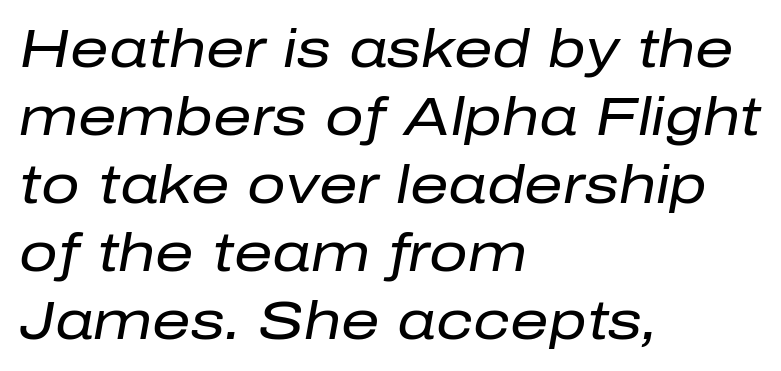
Q: Is the text bold? A: No.
Q: Is the text italic (slanted)? A: Yes, it leans right by about 10 degrees.
Q: Is the text underlined? A: No.
Q: How is the paragraph aligned? A: Left-aligned.
Q: Is the spacing between letters normal or unusually wide? A: Normal.
Q: Is the spacing between lines tight, normal or loose? A: Normal.
Q: Width (condensed, normal, or wide)? A: Normal.
Q: Stroke contrast? A: Low.
Q: x-height? A: Medium.
Q: Monospaced? A: No.
